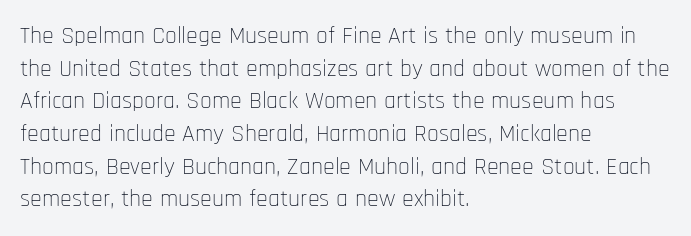
Q: Is the text bold? A: No.
Q: Is the text italic (slanted)? A: No, it is upright.
Q: Is the text underlined? A: No.
Q: How is the paragraph aligned? A: Left-aligned.
Q: Is the spacing between letters normal or unusually wide? A: Normal.
Q: Is the spacing between lines tight, normal or loose? A: Normal.
